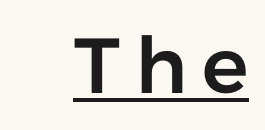
Q: Is the text italic (slanted)? A: No, it is upright.
Q: Is the typeface a serif or a sans-serif typeface? A: Sans-serif.
Q: Is the text underlined? A: Yes.
Q: Width (condensed, normal, or wide)? A: Normal.
Q: Stroke contrast? A: Low.
Q: x-height? A: Medium.
Q: Monospaced? A: No.
